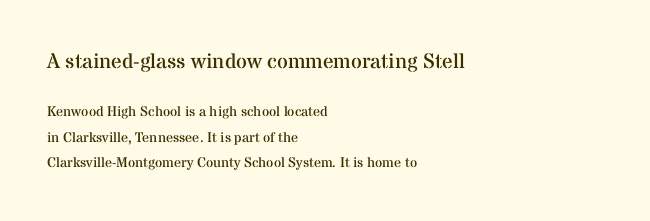
Short note: letters normally spaced. This is the regular roman posture of the typeface. Bigger letters appear in the top chunk; the bottom chunk is reduced. The strokes are not fattened; the text isn't bold. The compositor pushed each line to the left boundary.
